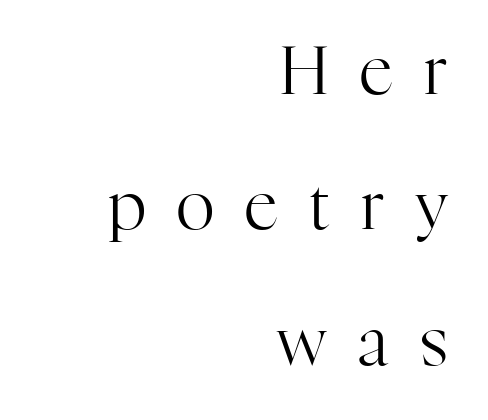
The image shows 66 px regular-weight serif type, upright; set right-aligned, loose line spacing (2.05x), unusually wide letter spacing (+0.48 em), not underlined; high stroke contrast and a medium x-height.
